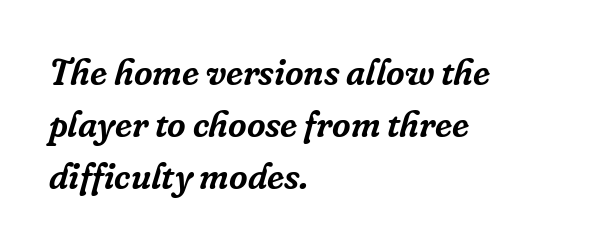
The leading is moderate, giving the passage an even texture. Quick note: italic. This sample uses a serif face. Note the varied advance widths — an 'i' is clearly narrower than an 'm'. Every row of glyphs begins at an identical x-position on the left. Just letters on the line, the space beneath them empty.
